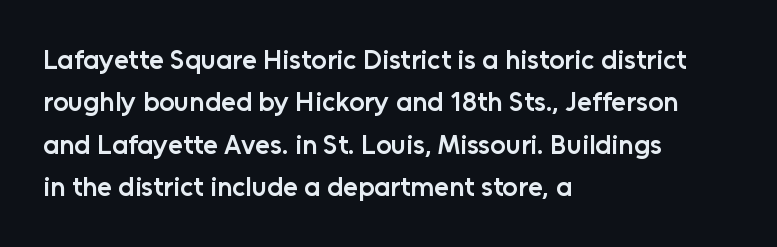
The image shows 27 px text type, upright; set left-aligned, normal line spacing (1.57x), normal letter spacing, not underlined.
